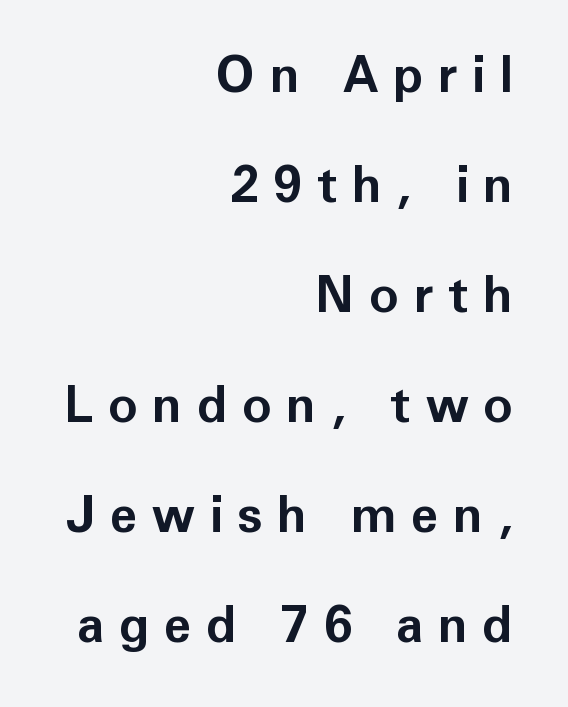
{"serif": "no", "italic": "no", "bold": "yes", "weight": "bold", "width": "normal", "stroke_contrast": "low", "x_height": "medium", "monospaced": "no", "underline": "no", "align": "right", "line_spacing": "loose", "line_spacing_ratio": 2.2, "letter_spacing": "wide", "letter_spacing_em": 0.29, "glyph_px": 50}
